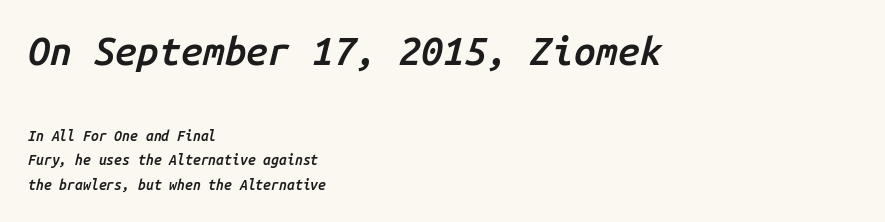
This sample uses plain, unmodified letter spacing. The rendering uses a semibold face; strokes are thickened but not to full bold. Scale decreases going downward across the two blocks. Spacing verdict: monospaced, one width for all characters.
